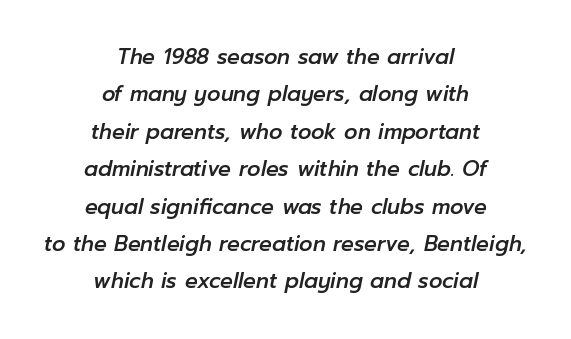
The image shows 21 px text type, italic (leaning right); set centered, line spacing 1.78x, normal letter spacing, not underlined.
